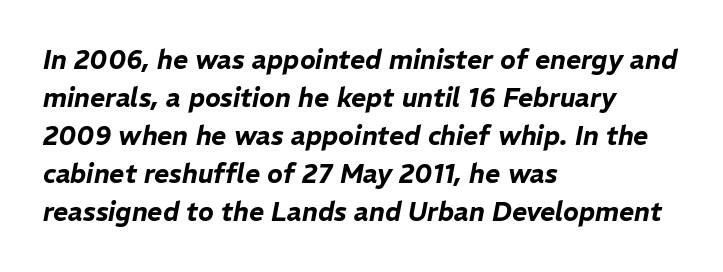
These lines sit exactly where default settings would place them. Layout note: lines flush left. Type without underlining. Tracking here is standard; glyphs follow each other at the usual distance.
